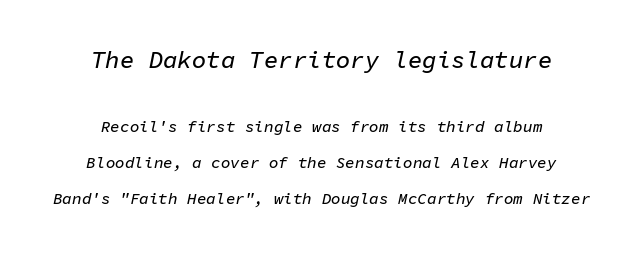
Q: Is the text italic (slanted)? A: Yes, it leans right by about 11 degrees.
Q: Is the text underlined? A: No.
Q: How is the paragraph aligned? A: Centered.
Q: Is the spacing between letters normal or unusually wide? A: Normal.
Q: Is the spacing between lines tight, normal or loose? A: Loose.
Q: Which block of text is set in a larger size, the first (top) or the second (bottom)? A: The first (top) one.
